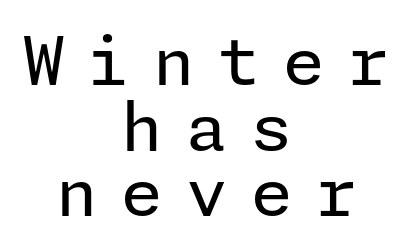
The typography opts for an upright posture over an oblique one. Honestly, there is no underline to notice here at all. Reading down the column, the eye jumps only a short way to each next line. Ink coverage per letter is moderate at most. Does the type have serifs? No, each stem ends abruptly.
